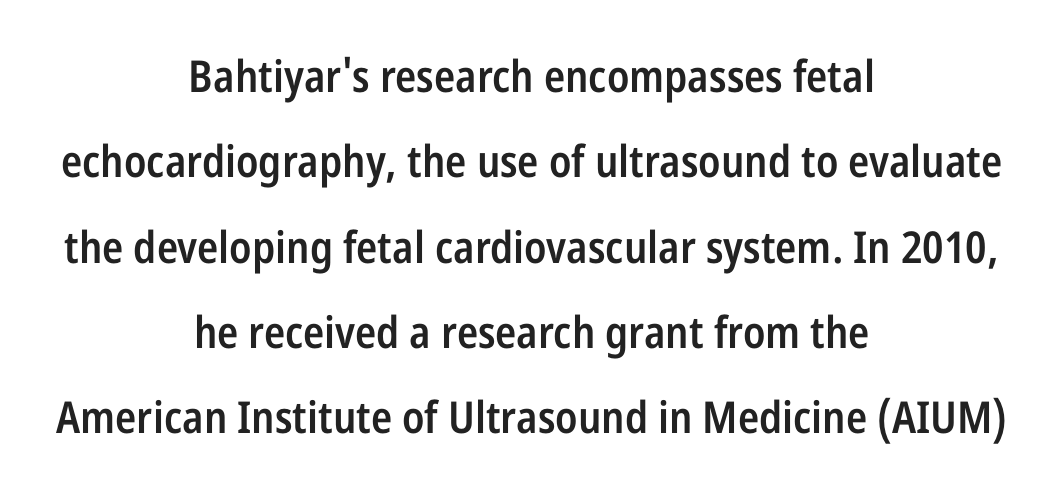
Q: Is the text bold? A: Semi-bold.
Q: Is the text italic (slanted)? A: No, it is upright.
Q: Is the typeface a serif or a sans-serif typeface? A: Sans-serif.
Q: Is the text underlined? A: No.
Q: How is the paragraph aligned? A: Centered.
Q: Is the spacing between letters normal or unusually wide? A: Normal.
Q: Is the spacing between lines tight, normal or loose? A: Loose.
Q: Width (condensed, normal, or wide)? A: Condensed.
Q: Stroke contrast? A: Low.
Q: x-height? A: Medium.
Q: Monospaced? A: No.
